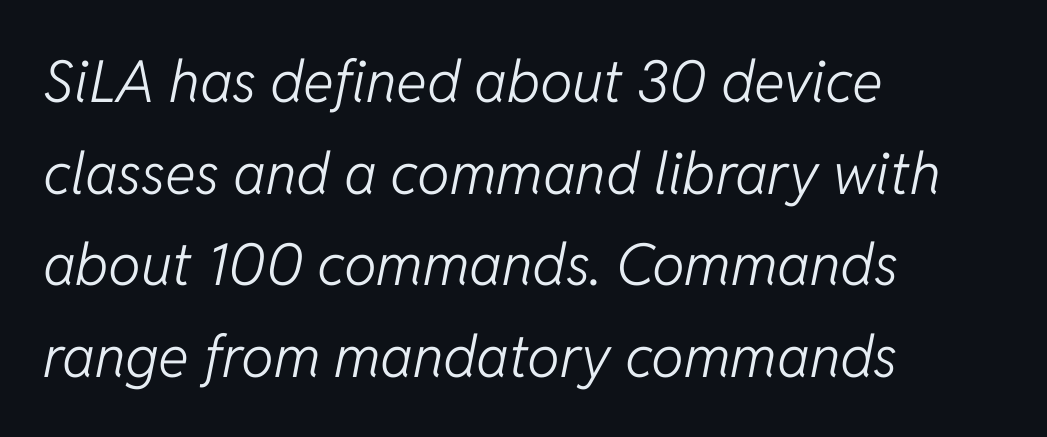
The image shows 58 px light type, italic (leaning right); set left-aligned, normal line spacing (1.58x), normal letter spacing, not underlined; low stroke contrast and a medium x-height.
